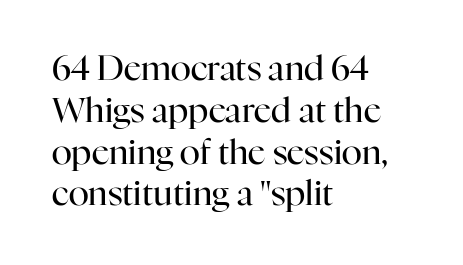
Q: Is the text bold? A: No.
Q: Is the text italic (slanted)? A: No, it is upright.
Q: Is the typeface a serif or a sans-serif typeface? A: Serif.
Q: Is the text underlined? A: No.
Q: How is the paragraph aligned? A: Left-aligned.
Q: Is the spacing between letters normal or unusually wide? A: Normal.
Q: Width (condensed, normal, or wide)? A: Normal.
Q: Stroke contrast? A: High.
Q: x-height? A: Medium.
Q: Monospaced? A: No.
